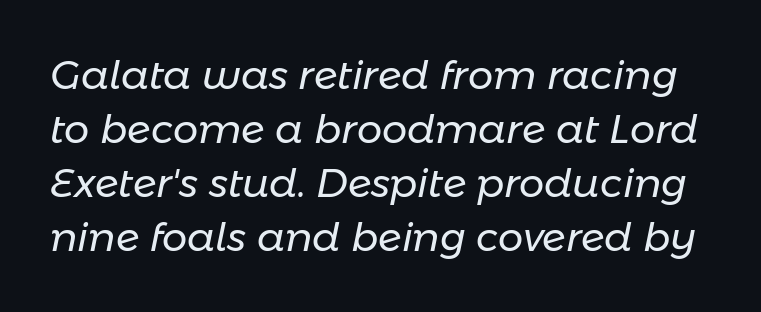
Q: Is the text bold? A: No.
Q: Is the text italic (slanted)? A: Yes, it leans right by about 11 degrees.
Q: Is the text underlined? A: No.
Q: Is the spacing between letters normal or unusually wide? A: Normal.
Q: Is the spacing between lines tight, normal or loose? A: Normal.
Q: Width (condensed, normal, or wide)? A: Normal.
Q: Stroke contrast? A: Low.
Q: x-height? A: Medium.
Q: Monospaced? A: No.
